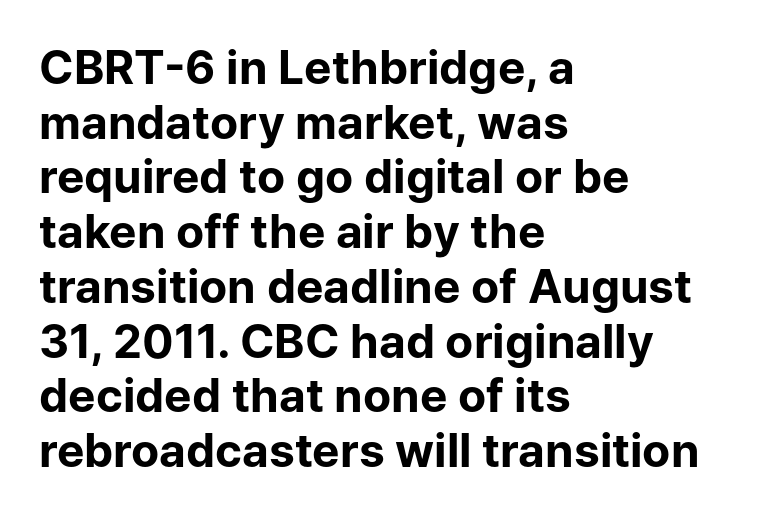
The image shows 46 px bold sans-serif type, upright; set left-aligned, line spacing 1.19x, normal letter spacing, not underlined; low stroke contrast and a medium x-height.
